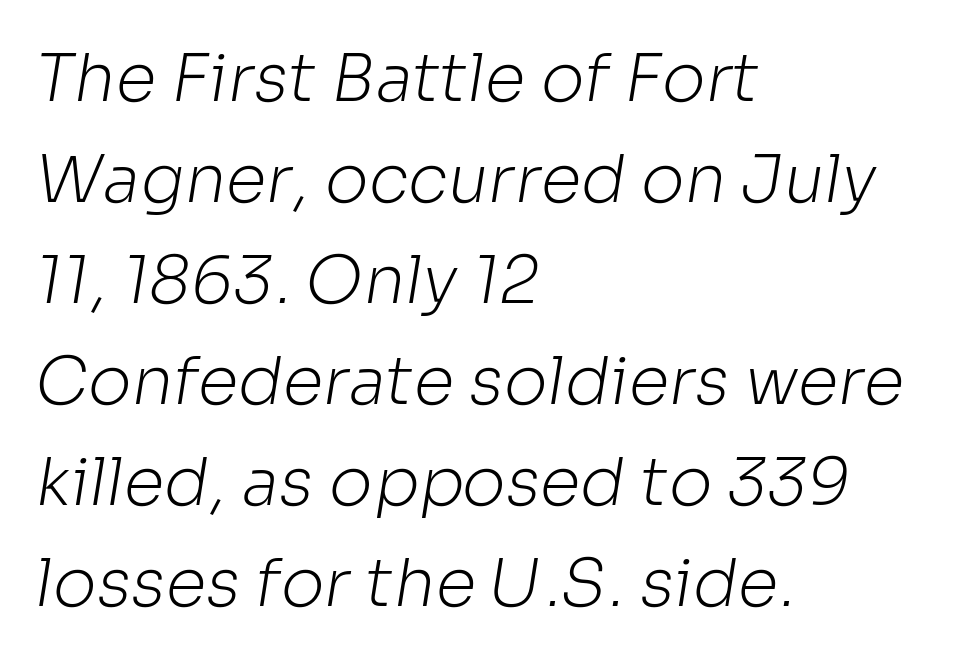
Q: Is the text bold? A: No.
Q: Is the typeface a serif or a sans-serif typeface? A: Sans-serif.
Q: Is the text underlined? A: No.
Q: How is the paragraph aligned? A: Left-aligned.
Q: Is the spacing between letters normal or unusually wide? A: Normal.
Q: Is the spacing between lines tight, normal or loose? A: Normal.
Q: Width (condensed, normal, or wide)? A: Normal.
Q: Stroke contrast? A: Low.
Q: x-height? A: Medium.
Q: Monospaced? A: No.
